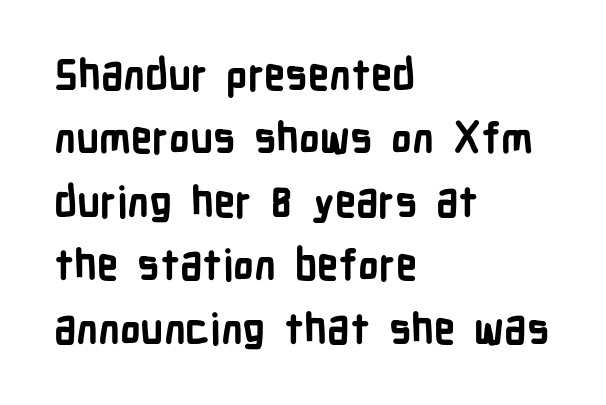
The image shows 42 px bold, condensed sans-serif type, upright; set left-aligned, normal line spacing (1.51x), normal letter spacing, not underlined; low stroke contrast and a medium x-height.
